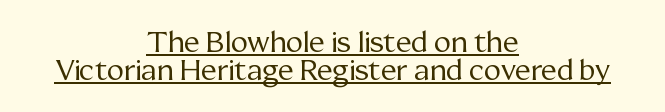
The designer went with a serif here, giving each stem small feet. How would I describe the line gaps? Narrow and economical. No chunkiness to these letters — they're not bold. Posture: vertical. Spacing verdict: proportional, widths tailored to each character. Each word holds together tightly as a unit, with standard inter-letter gaps.
